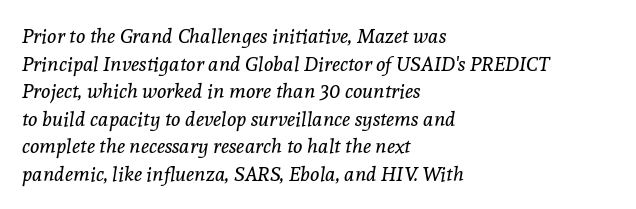
Q: Is the text bold? A: No.
Q: Is the text italic (slanted)? A: Yes, it leans right by about 8 degrees.
Q: Is the text underlined? A: No.
Q: How is the paragraph aligned? A: Left-aligned.
Q: Is the spacing between letters normal or unusually wide? A: Normal.
Q: Is the spacing between lines tight, normal or loose? A: Normal.
